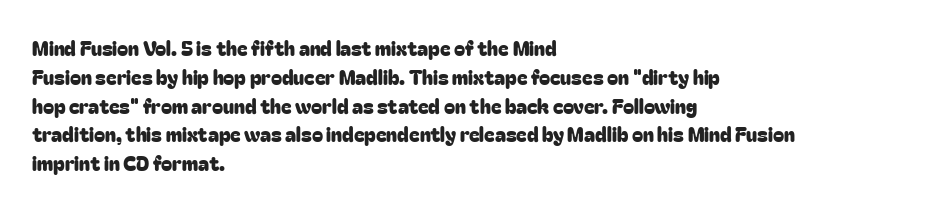
{"italic": "no", "underline": "no", "align": "left", "line_spacing": "normal", "line_spacing_ratio": 1.44, "letter_spacing": "normal", "letter_spacing_em": 0.0, "glyph_px": 20}
